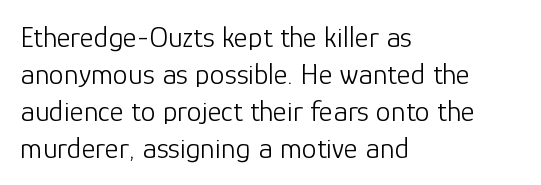
Q: Is the text bold? A: No.
Q: Is the text italic (slanted)? A: No, it is upright.
Q: Is the typeface a serif or a sans-serif typeface? A: Sans-serif.
Q: Is the text underlined? A: No.
Q: How is the paragraph aligned? A: Left-aligned.
Q: Is the spacing between letters normal or unusually wide? A: Normal.
Q: Width (condensed, normal, or wide)? A: Normal.
Q: Stroke contrast? A: Low.
Q: x-height? A: Medium.
Q: Monospaced? A: No.
